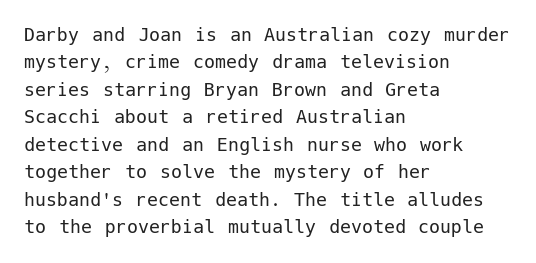
The image shows 22 px text type, upright; set left-aligned, normal line spacing (1.25x), normal letter spacing, not underlined.
